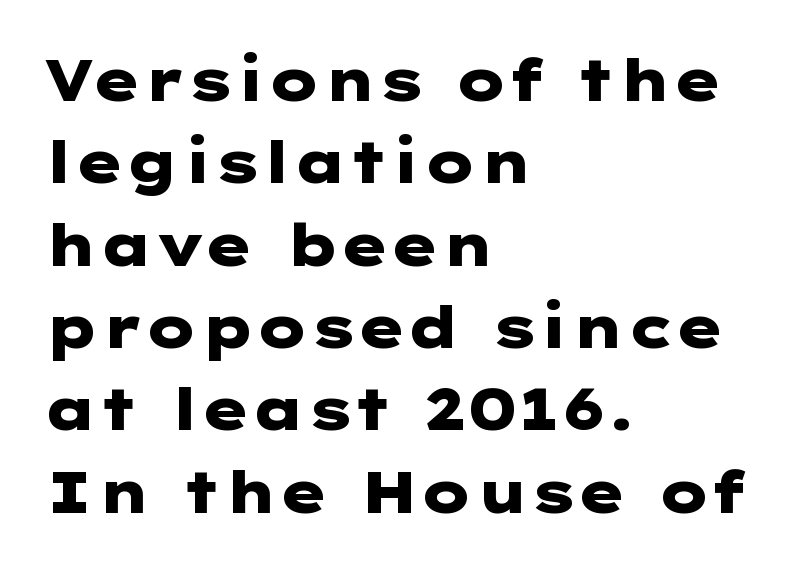
The image shows 58 px heavy, wide sans-serif type, upright; set left-aligned, normal line spacing (1.42x), normal letter spacing, not underlined; low stroke contrast and a medium x-height.
